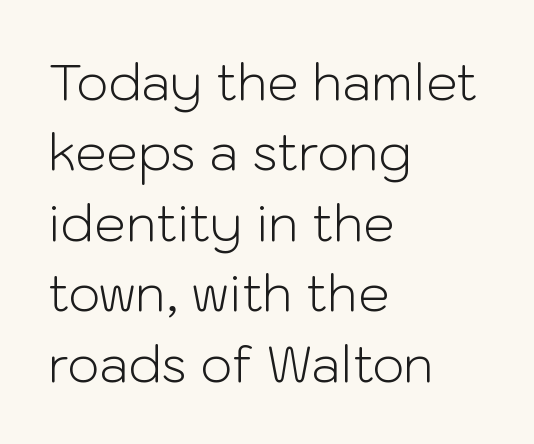
{"serif": "no", "italic": "no", "bold": "no", "weight": "light", "width": "normal", "stroke_contrast": "low", "x_height": "medium", "monospaced": "no", "underline": "no", "align": "left", "line_spacing": "normal", "line_spacing_ratio": 1.41, "letter_spacing": "normal", "letter_spacing_em": 0.0, "glyph_px": 50}
